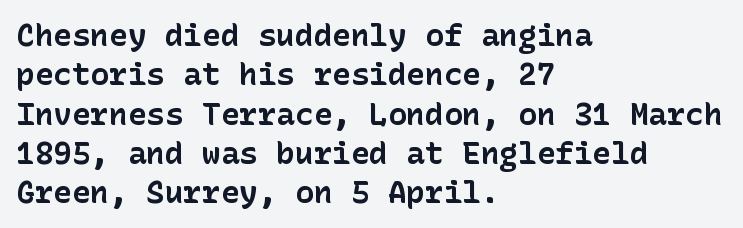
Students, observe: this is what conventionally led text looks like. The letters stand upright; this is a roman face. One-word summary of the alignment: left. Plenty of ink on the page — the face is bold.
